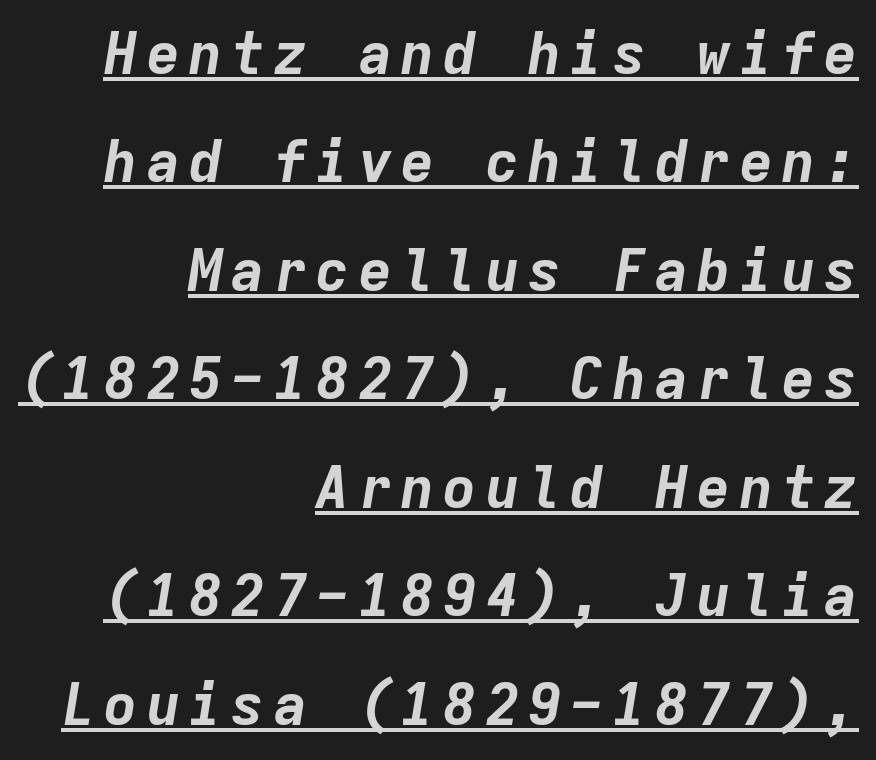
The image shows 58 px bold type, italic (leaning right), monospaced; set right-aligned, line spacing 1.87x, underlined; low stroke contrast and a medium x-height.
